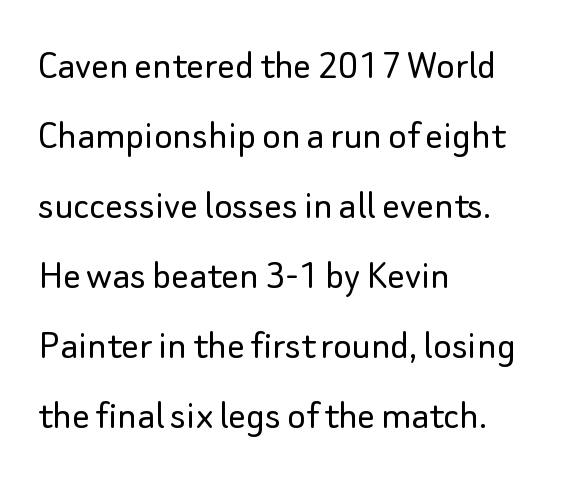
Q: Is the text bold? A: No.
Q: Is the text italic (slanted)? A: No, it is upright.
Q: Is the typeface a serif or a sans-serif typeface? A: Sans-serif.
Q: Is the text underlined? A: No.
Q: How is the paragraph aligned? A: Left-aligned.
Q: Is the spacing between letters normal or unusually wide? A: Normal.
Q: Is the spacing between lines tight, normal or loose? A: Normal.
Q: Width (condensed, normal, or wide)? A: Normal.
Q: Stroke contrast? A: Low.
Q: x-height? A: Small.
Q: Monospaced? A: No.
